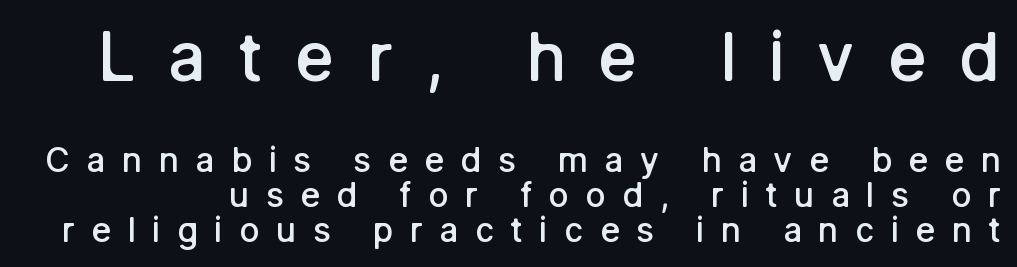
The image shows 67 px semibold sans-serif type, upright; set tight line spacing (1.03x), unusually wide letter spacing (+0.48 em), not underlined; the first (top) block is 1.97x larger; low stroke contrast and a medium x-height.
